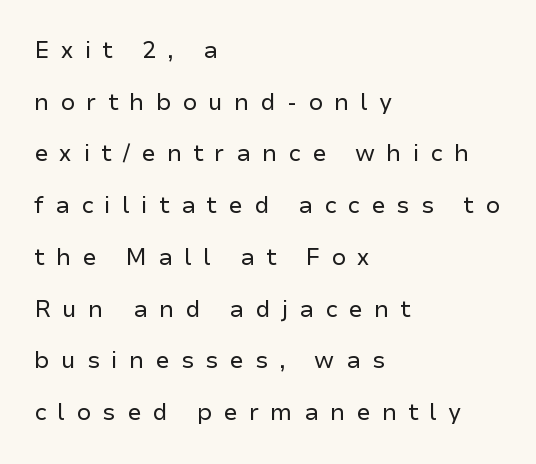
{"italic": "no", "bold": "no", "underline": "no", "align": "left", "line_spacing": "loose", "line_spacing_ratio": 2.25, "letter_spacing": "wide", "letter_spacing_em": 0.49, "glyph_px": 23}
